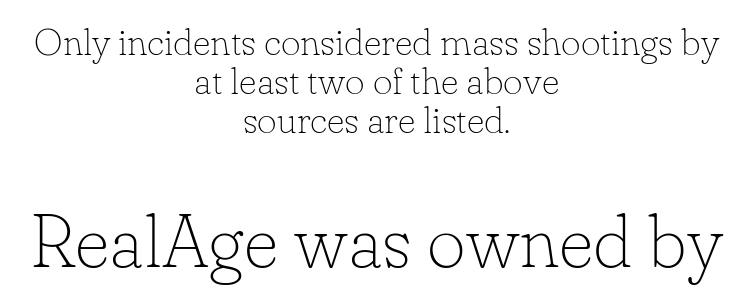
Note the varied advance widths — an 'i' is clearly narrower than an 'm'. The area under the type is left untouched. In terms of letterspacing, this is plain default setting. The strokes are not fattened; the text isn't bold.
